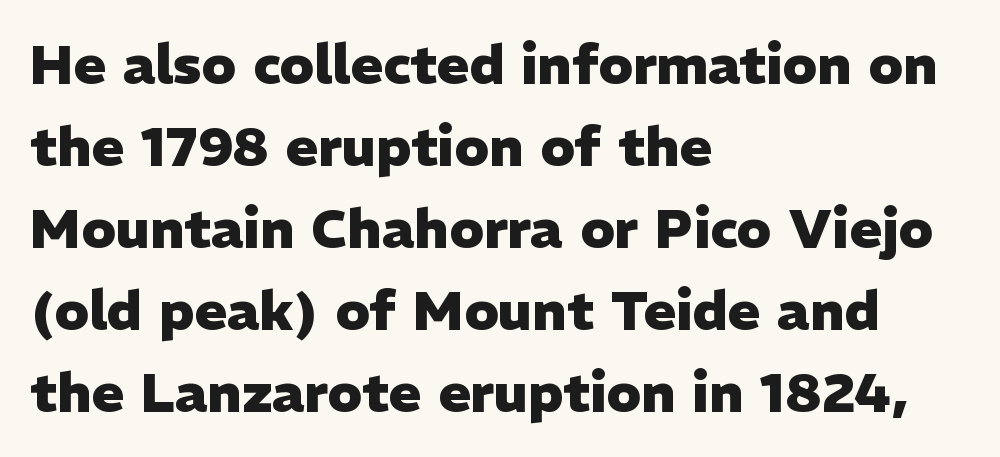
A typesetter would call this leading conventional body-copy spacing. All the whitespace from short lines collects on the right. Look at the tracking — it's just the regular setting, nothing added. Bold? Absolutely — the strokes are thick and heavy. Upright lettering throughout.
